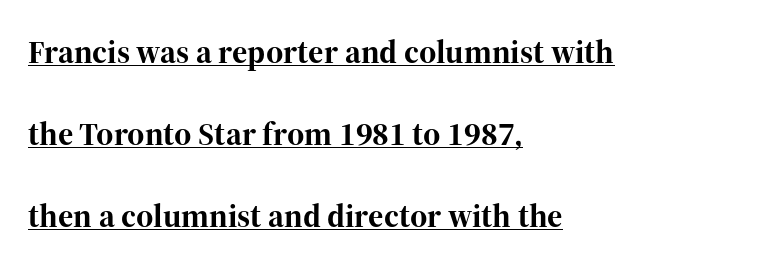
{"serif": "yes", "italic": "no", "bold": "yes", "weight": "bold", "width": "normal", "stroke_contrast": "high", "x_height": "medium", "monospaced": "no", "underline": "yes", "align": "left", "line_spacing": "loose", "line_spacing_ratio": 2.49, "letter_spacing": "normal", "letter_spacing_em": 0.0, "glyph_px": 33}
